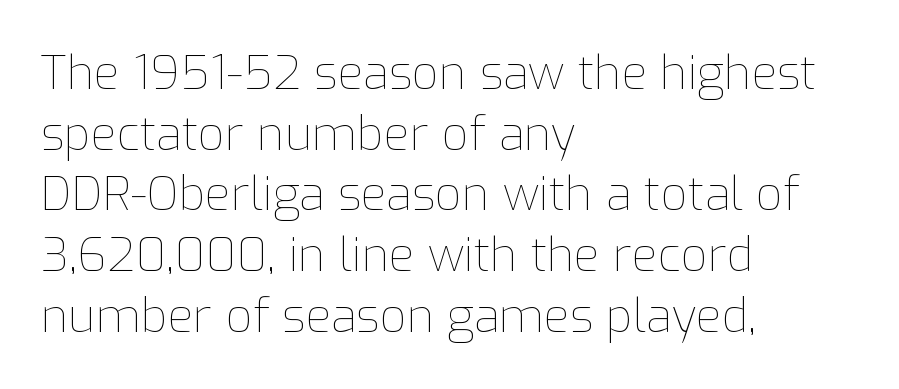
The typeface has the unassuming heft of standard copy or less. Line spacing here is normal. The passage shown is typed in a proportional face where columns would drift. The typesetter chose a ragged-right arrangement here. Does extra space separate the letters? No, they use regular spacing.
